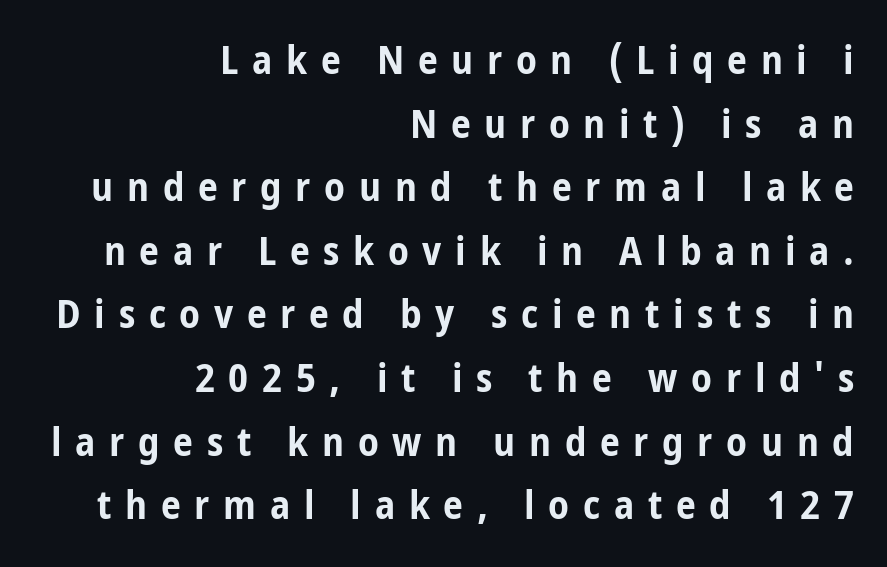
Q: Is the text bold? A: Yes.
Q: Is the text italic (slanted)? A: No, it is upright.
Q: Is the typeface a serif or a sans-serif typeface? A: Sans-serif.
Q: Is the text underlined? A: No.
Q: How is the paragraph aligned? A: Right-aligned.
Q: Is the spacing between letters normal or unusually wide? A: Unusually wide.
Q: Is the spacing between lines tight, normal or loose? A: Normal.
Q: Width (condensed, normal, or wide)? A: Condensed.
Q: Stroke contrast? A: Low.
Q: x-height? A: Medium.
Q: Monospaced? A: No.
